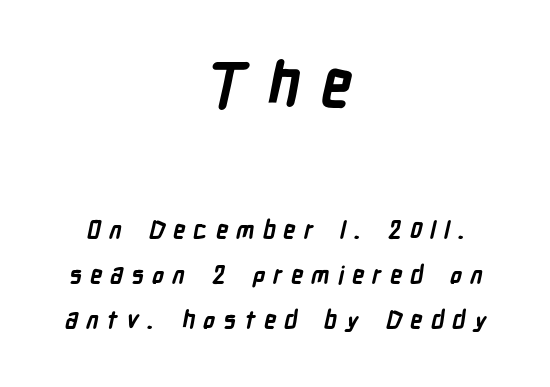
Q: Is the text bold? A: Yes.
Q: Is the typeface a serif or a sans-serif typeface? A: Sans-serif.
Q: Is the text underlined? A: No.
Q: How is the paragraph aligned? A: Centered.
Q: Is the spacing between letters normal or unusually wide? A: Unusually wide.
Q: Which block of text is set in a larger size, the first (top) or the second (bottom)? A: The first (top) one.
Q: Width (condensed, normal, or wide)? A: Condensed.
Q: Stroke contrast? A: Low.
Q: x-height? A: Medium.
Q: Monospaced? A: No.
